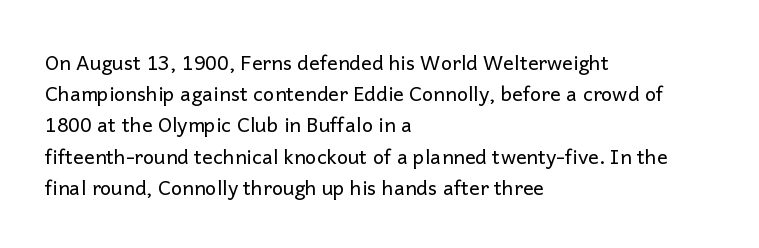
Between one letter and the next there's only the usual sliver of space. Letters rest on an invisible, unmarked baseline. Does the copy run flush right? No — it runs flush left. Nothing heavy about these letters — not bold at all.
